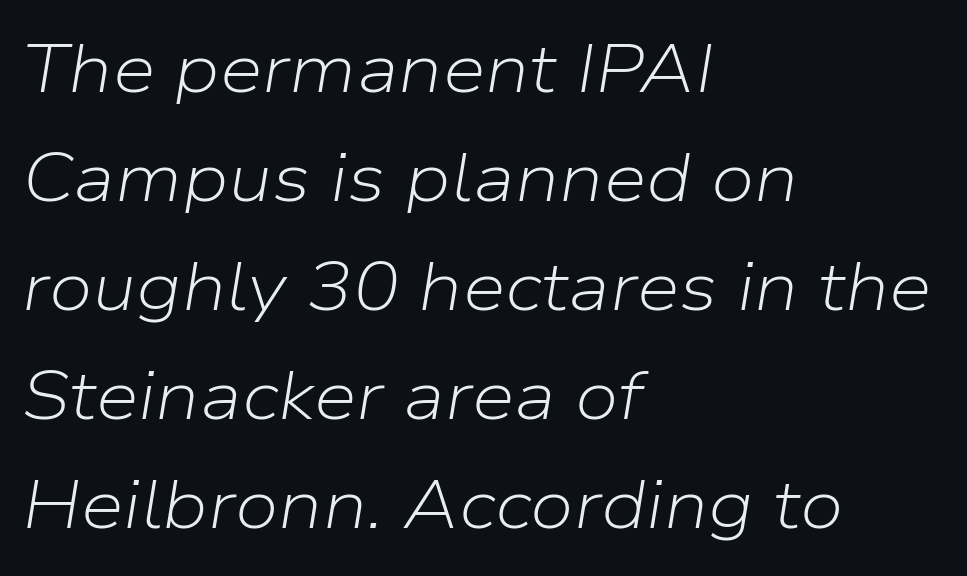
The image shows 69 px light type, italic (leaning right); set left-aligned, normal line spacing (1.58x), normal letter spacing, not underlined; low stroke contrast and a medium x-height.
